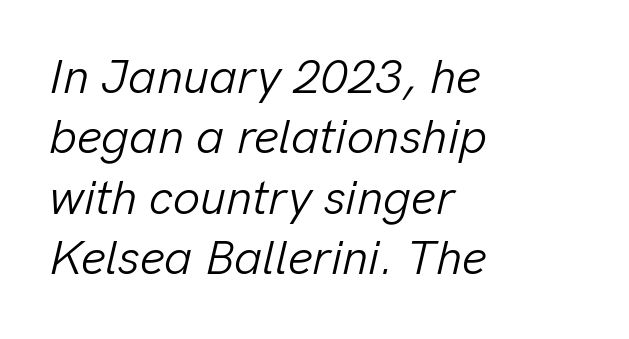
Q: Is the text bold? A: No.
Q: Is the text italic (slanted)? A: Yes, it leans right by about 13 degrees.
Q: Is the text underlined? A: No.
Q: How is the paragraph aligned? A: Left-aligned.
Q: Is the spacing between letters normal or unusually wide? A: Normal.
Q: Is the spacing between lines tight, normal or loose? A: Normal.
Q: Width (condensed, normal, or wide)? A: Normal.
Q: Stroke contrast? A: Low.
Q: x-height? A: Medium.
Q: Monospaced? A: No.
